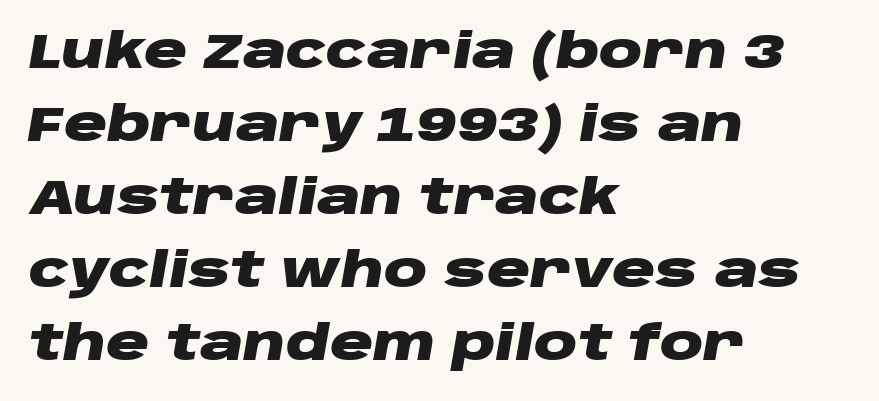
The image shows 48 px heavy, wide type, italic (leaning right); set left-aligned, normal line spacing (1.52x), normal letter spacing, not underlined; low stroke contrast and a large x-height.
